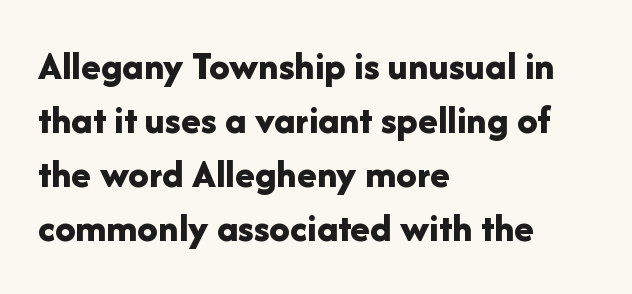
The image shows 41 px bold sans-serif type, upright; set left-aligned, normal line spacing (1.32x), normal letter spacing, not underlined; low stroke contrast and a medium x-height.
